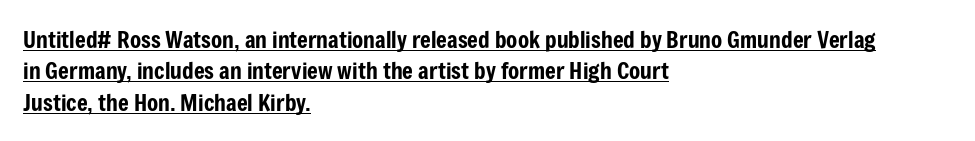
The image shows 23 px text type, upright; set left-aligned, normal line spacing (1.36x), normal letter spacing, underlined.
